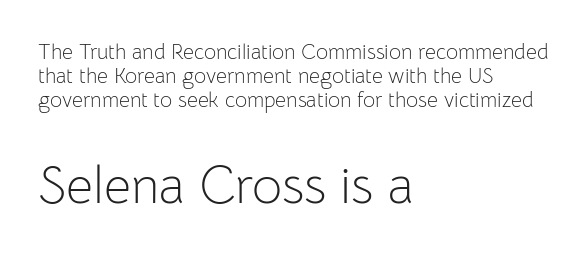
{"serif": "no", "italic": "no", "bold": "no", "weight": "light", "width": "normal", "stroke_contrast": "low", "x_height": "medium", "monospaced": "no", "underline": "no", "align": "left", "line_spacing": "tight", "line_spacing_ratio": 1.15, "letter_spacing": "normal", "letter_spacing_em": 0.0, "larger_block": "second", "size_ratio": 2.48, "glyph_px": 52}
